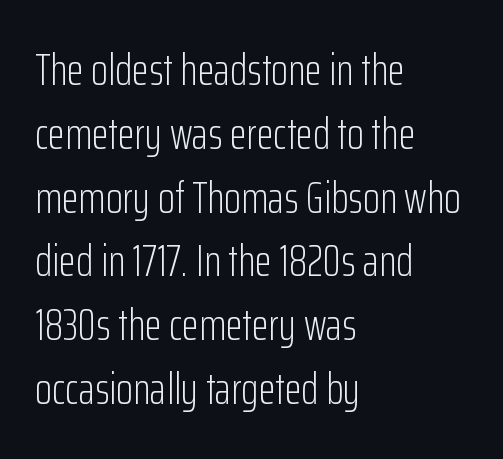
{"serif": "no", "italic": "no", "bold": "no", "weight": "light", "width": "condensed", "stroke_contrast": "low", "x_height": "medium", "monospaced": "no", "underline": "no", "align": "left", "line_spacing": "normal", "line_spacing_ratio": 1.45, "letter_spacing": "normal", "letter_spacing_em": 0.0, "glyph_px": 44}
